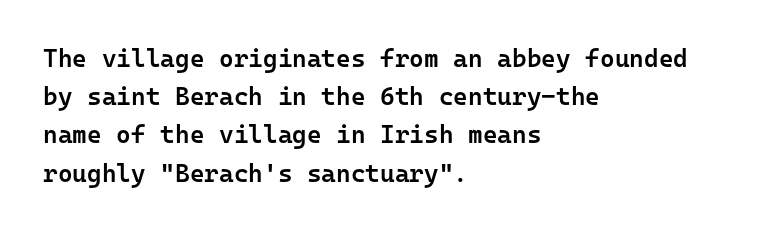
The image shows 25 px text type, upright; set left-aligned, normal line spacing (1.53x), normal letter spacing, not underlined.
